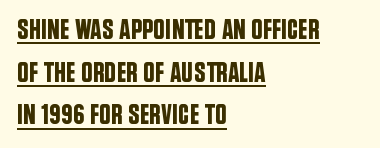
Q: Is the text italic (slanted)? A: No, it is upright.
Q: Is the typeface a serif or a sans-serif typeface? A: Sans-serif.
Q: Is the text underlined? A: Yes.
Q: How is the paragraph aligned? A: Left-aligned.
Q: Is the spacing between letters normal or unusually wide? A: Normal.
Q: Is the spacing between lines tight, normal or loose? A: Normal.
Q: Width (condensed, normal, or wide)? A: Condensed.
Q: Stroke contrast? A: Low.
Q: x-height? A: Large.
Q: Monospaced? A: No.
